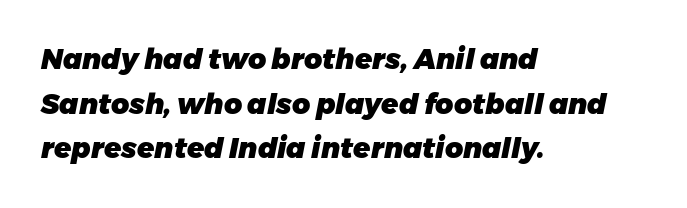
{"italic": "yes", "lean": "right", "slant_degrees": 11, "bold": "yes", "weight": "heavy", "width": "normal", "stroke_contrast": "low", "x_height": "medium", "monospaced": "no", "underline": "no", "align": "left", "line_spacing": "normal", "line_spacing_ratio": 1.59, "letter_spacing": "normal", "letter_spacing_em": 0.0, "glyph_px": 28}
